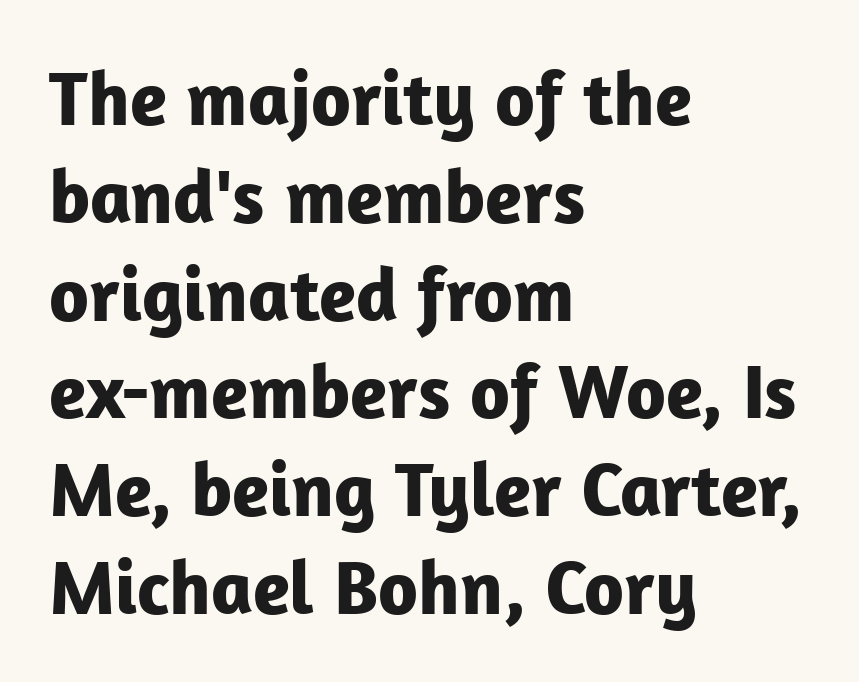
Q: Is the text bold? A: Yes.
Q: Is the text italic (slanted)? A: No, it is upright.
Q: Is the typeface a serif or a sans-serif typeface? A: Sans-serif.
Q: Is the text underlined? A: No.
Q: How is the paragraph aligned? A: Left-aligned.
Q: Is the spacing between letters normal or unusually wide? A: Normal.
Q: Is the spacing between lines tight, normal or loose? A: Normal.
Q: Width (condensed, normal, or wide)? A: Normal.
Q: Stroke contrast? A: Low.
Q: x-height? A: Medium.
Q: Monospaced? A: No.
